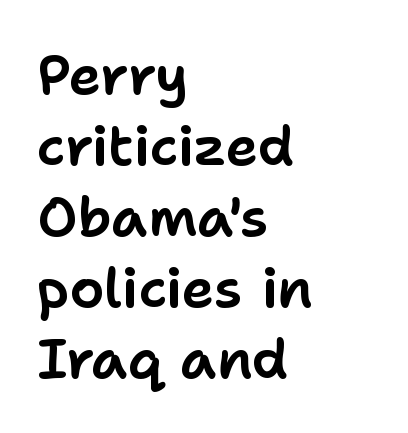
The image shows 55 px sans-serif type, upright; set left-aligned, normal line spacing (1.29x), normal letter spacing, not underlined; low stroke contrast and a medium x-height.
